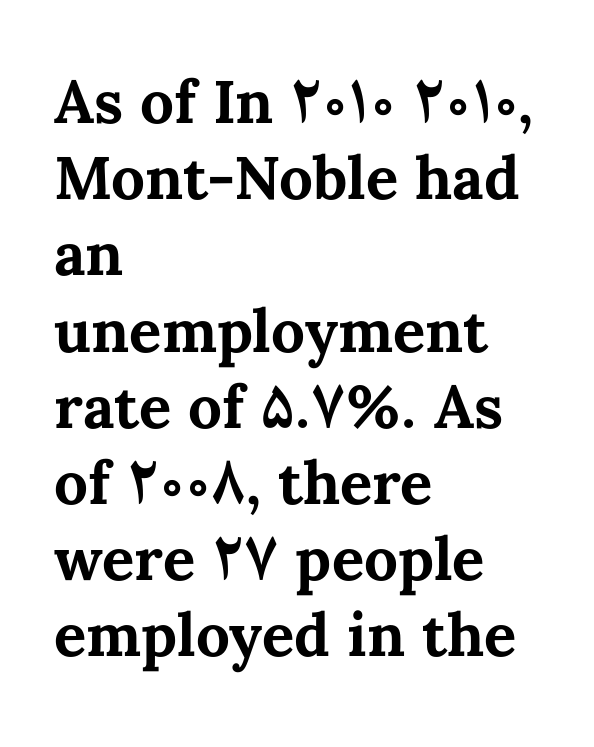
{"italic": "no", "bold": "yes", "weight": "bold", "width": "normal", "stroke_contrast": "medium", "x_height": "medium", "monospaced": "no", "underline": "no", "align": "left", "line_spacing": "normal", "line_spacing_ratio": 1.27, "letter_spacing": "normal", "letter_spacing_em": 0.0, "glyph_px": 60}
